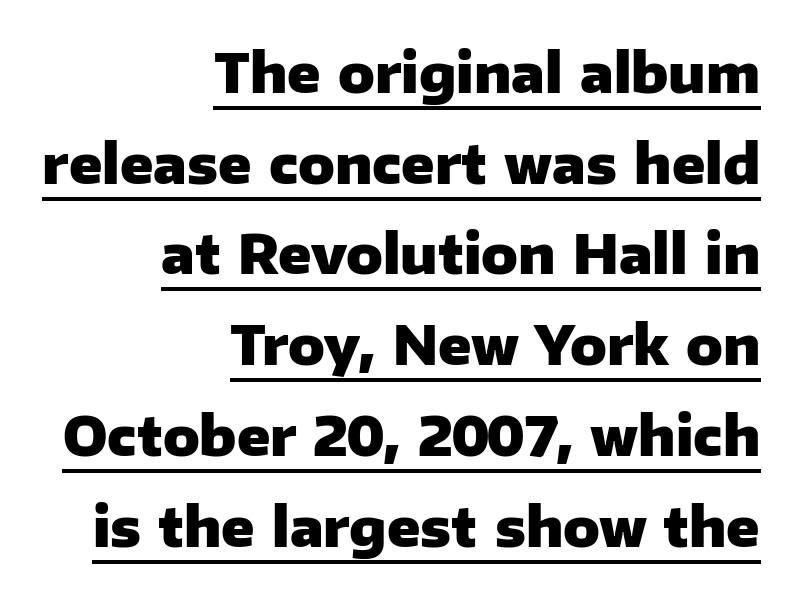
A typesetter would label this face a sans. Rows of type keep a routine distance in the vertical direction. Thick stems and heavy bowls — unmistakably bold. A typographer would call this underscored text.
